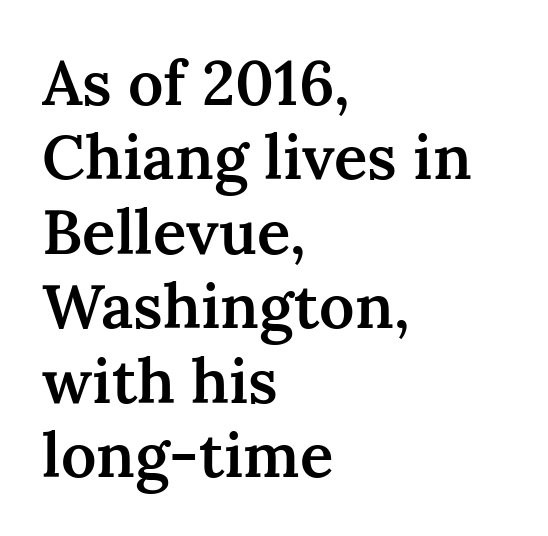
You can tell it's not italic because the verticals are truly vertical. There is no visible air inserted between adjacent glyphs. The passage shown is typed in a proportional face where columns would drift. The space directly below the letters is spotless. These lines carry some extra weight — a demibold, not a full bold. Every row of glyphs begins at an identical x-position on the left.
